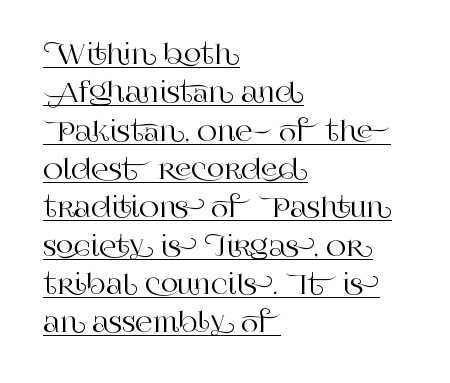
Q: Is the text italic (slanted)? A: No, it is upright.
Q: Is the text underlined? A: Yes.
Q: How is the paragraph aligned? A: Left-aligned.
Q: Is the spacing between letters normal or unusually wide? A: Normal.
Q: Is the spacing between lines tight, normal or loose? A: Normal.
